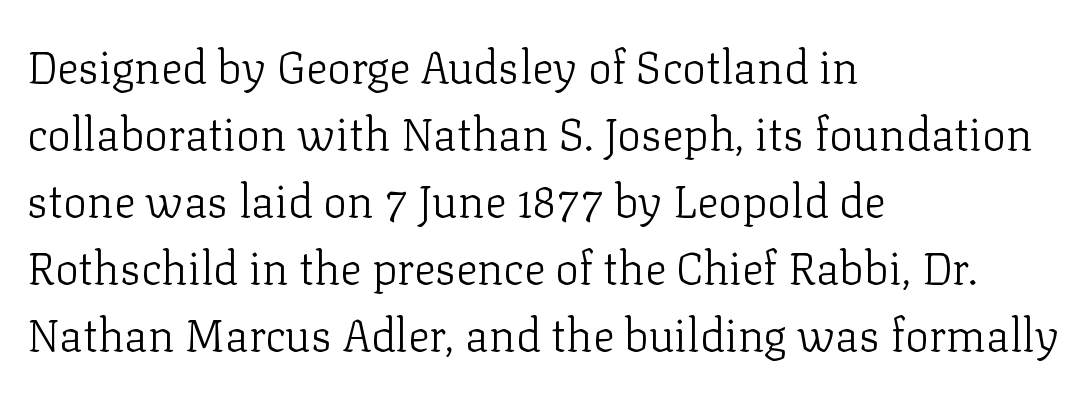
{"serif": "yes", "italic": "no", "bold": "no", "weight": "light", "width": "normal", "stroke_contrast": "low", "x_height": "medium", "monospaced": "no", "underline": "no", "align": "left", "line_spacing": "normal", "line_spacing_ratio": 1.49, "letter_spacing": "normal", "letter_spacing_em": 0.0, "glyph_px": 45}
